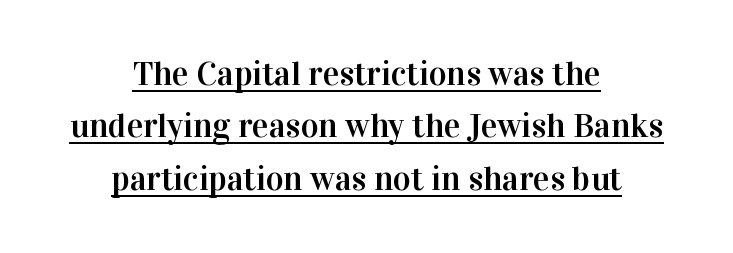
{"serif": "yes", "italic": "no", "width": "normal", "stroke_contrast": "high", "x_height": "medium", "monospaced": "no", "underline": "yes", "align": "center", "line_spacing": "normal", "line_spacing_ratio": 1.54, "letter_spacing": "normal", "letter_spacing_em": 0.0, "glyph_px": 34}
